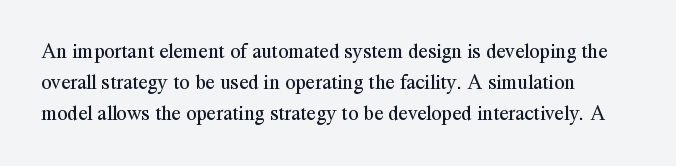
If you drew a line through each stem, it would be perfectly vertical. Leftover space on each line is placed entirely after the last word. The vertical gap from one line to the next is medium. The specimen omits any rule beneath the text block's lines.
